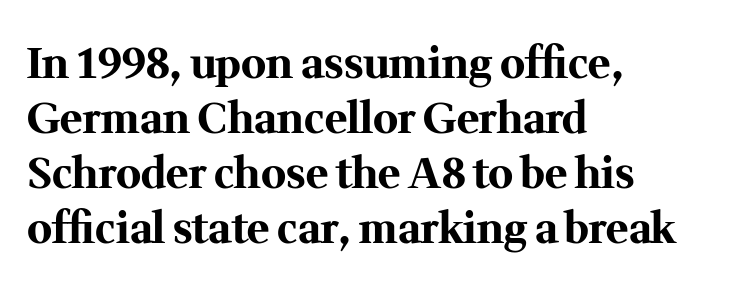
Each row of text sits above clean, open space. Stroke thickness is high; the sample reads as a true bold. The vertical gap from one line to the next is medium. Serif or sans? Serif — the stroke terminals have little feet. Every character sits straight up, as roman type does. Compared with a centered layout, this one pins lines to the left instead.
